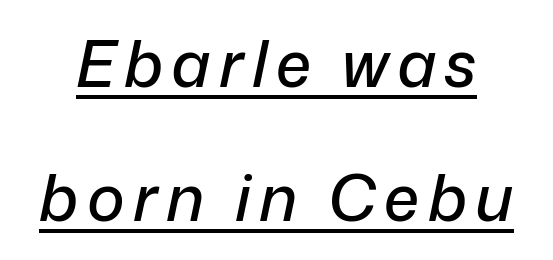
The image shows 64 px text type, italic (leaning right); set loose line spacing (2.1x), underlined; low stroke contrast and a medium x-height.
